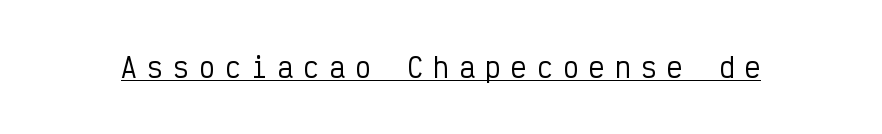
Q: Is the text italic (slanted)? A: No, it is upright.
Q: Is the text underlined? A: Yes.
Q: Is the spacing between letters normal or unusually wide? A: Unusually wide.
